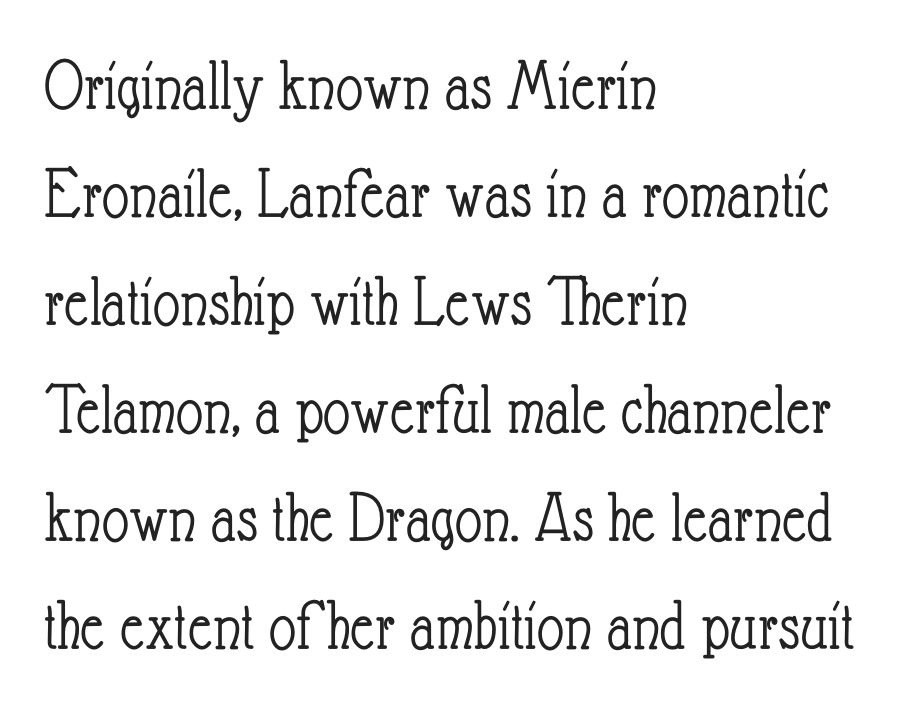
The image shows 74 px light, condensed type, upright; set left-aligned, normal line spacing (1.46x), normal letter spacing, not underlined; low stroke contrast and a small x-height.
